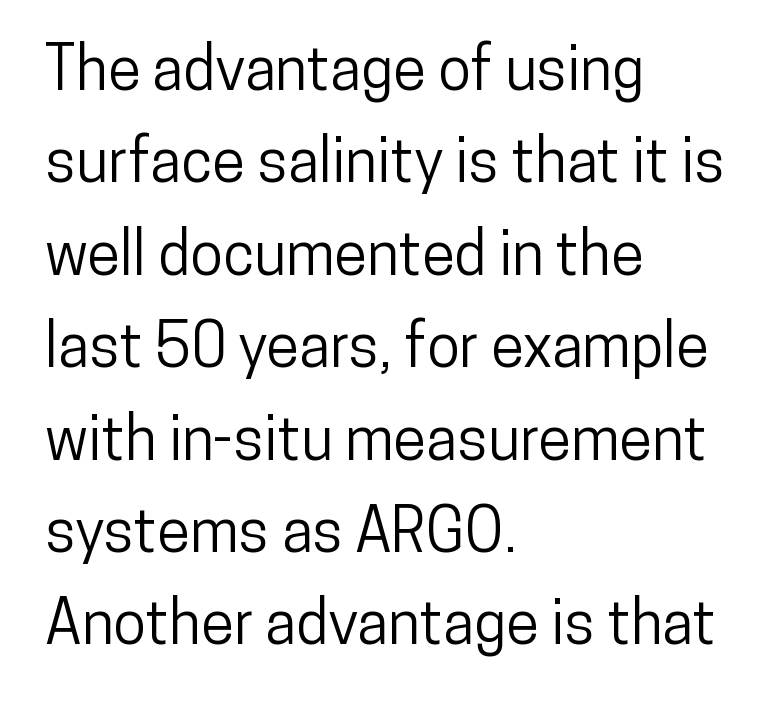
The image shows 60 px condensed sans-serif type, upright; set left-aligned, normal line spacing (1.54x), normal letter spacing, not underlined; low stroke contrast and a medium x-height.
